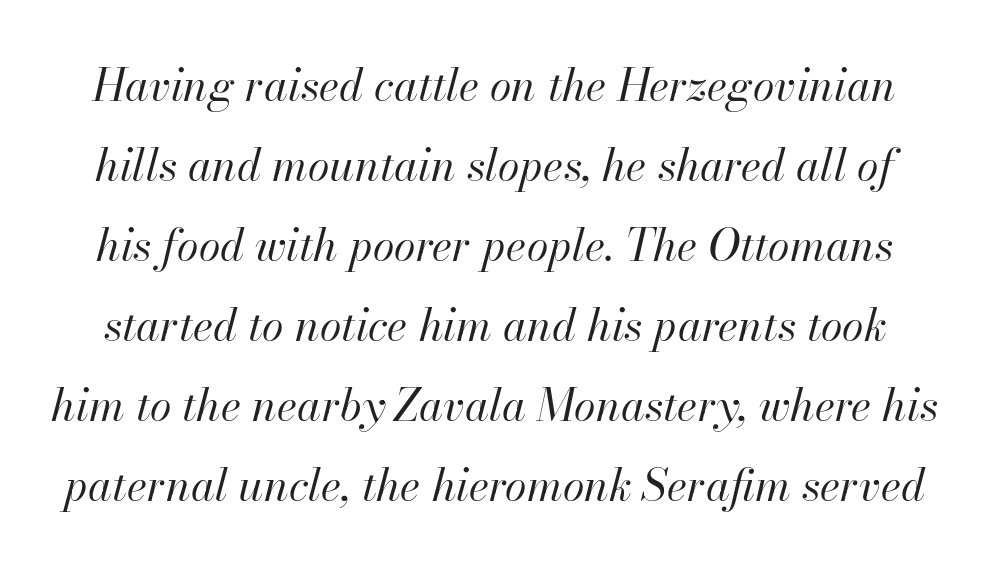
Q: Is the text bold? A: No.
Q: Is the text italic (slanted)? A: Yes, it leans right by about 13 degrees.
Q: Is the text underlined? A: No.
Q: Is the spacing between letters normal or unusually wide? A: Normal.
Q: Width (condensed, normal, or wide)? A: Normal.
Q: Stroke contrast? A: High.
Q: x-height? A: Small.
Q: Monospaced? A: No.
